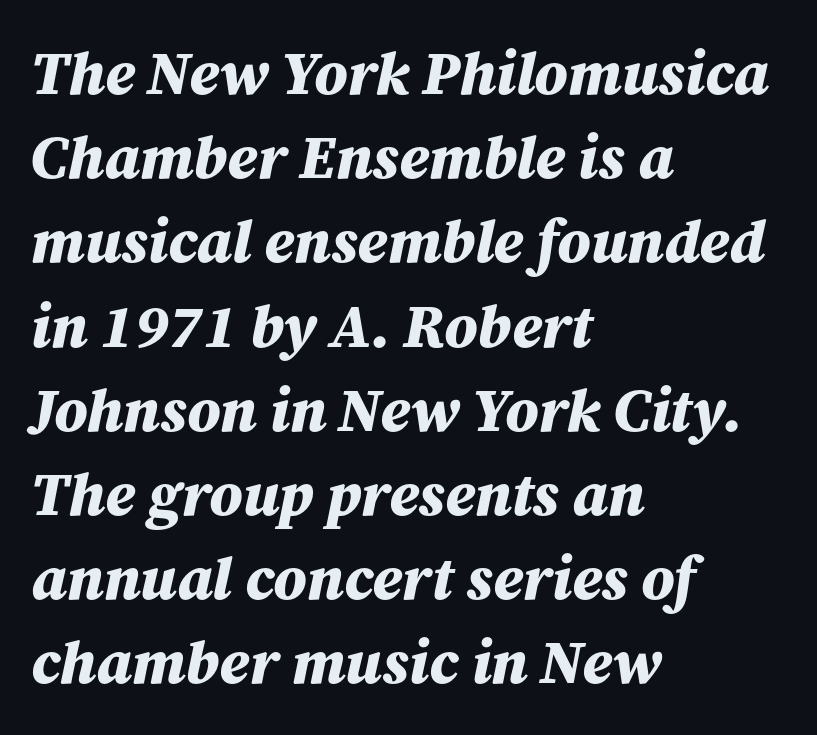
{"italic": "yes", "lean": "right", "slant_degrees": 12, "bold": "yes", "weight": "bold", "width": "normal", "stroke_contrast": "medium", "x_height": "medium", "monospaced": "no", "underline": "no", "align": "left", "line_spacing": "normal", "line_spacing_ratio": 1.38, "letter_spacing": "normal", "letter_spacing_em": 0.0, "glyph_px": 61}
